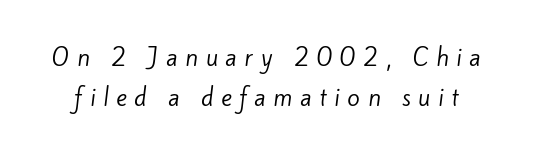
Just letters on the line, the space beneath them empty. Each stroke keeps to a modest, everyday thickness or less. The gaps between neighbouring characters are conspicuously large.
